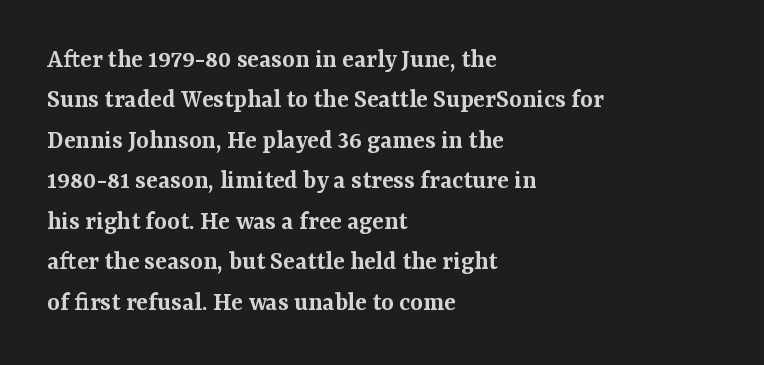
Q: Is the text bold? A: Semi-bold.
Q: Is the text italic (slanted)? A: No, it is upright.
Q: Is the text underlined? A: No.
Q: How is the paragraph aligned? A: Left-aligned.
Q: Is the spacing between letters normal or unusually wide? A: Normal.
Q: Is the spacing between lines tight, normal or loose? A: Normal.
